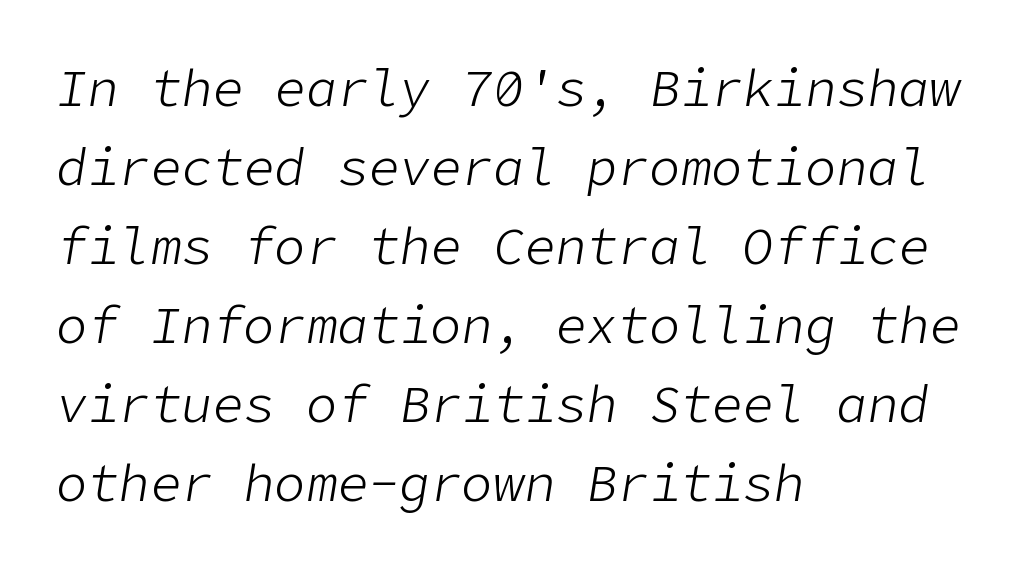
{"italic": "yes", "lean": "right", "slant_degrees": 9, "bold": "no", "weight": "light", "width": "normal", "stroke_contrast": "low", "x_height": "medium", "underline": "no", "align": "left", "line_spacing": "normal", "line_spacing_ratio": 1.52, "letter_spacing": "normal", "letter_spacing_em": 0.0, "glyph_px": 52}
